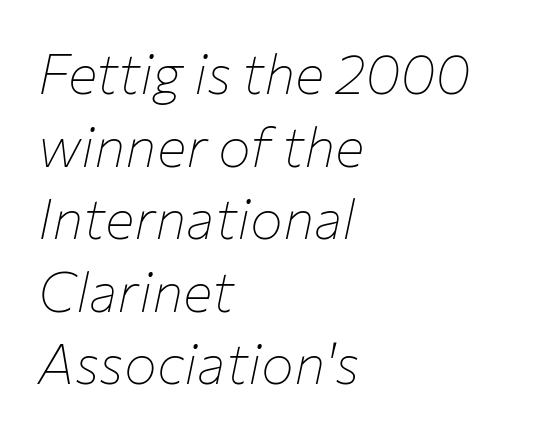
The image shows 55 px thin type, italic (leaning right); set left-aligned, normal line spacing (1.32x), normal letter spacing, not underlined; low stroke contrast and a medium x-height.
